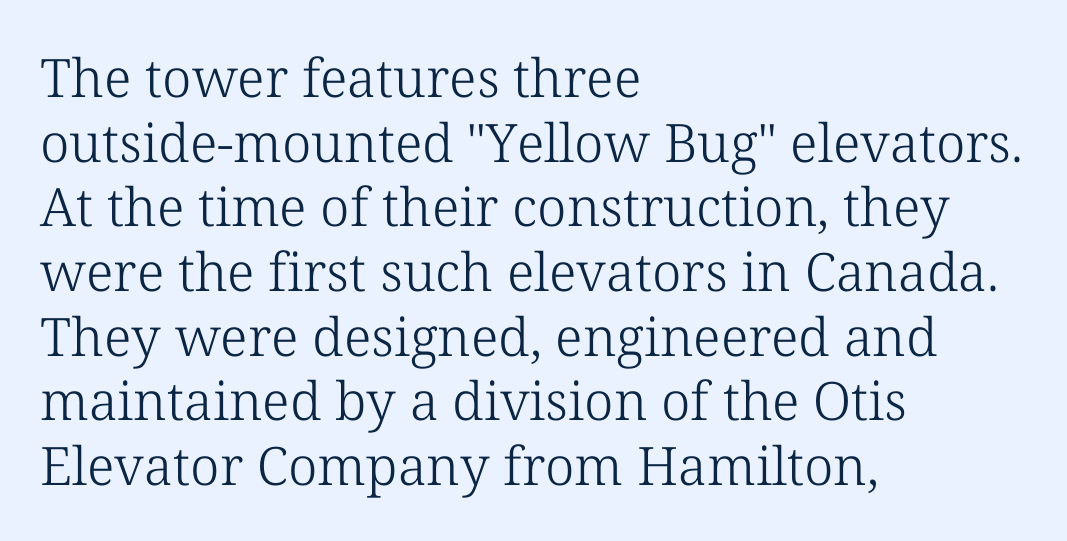
Does the copy run flush right? No — it runs flush left. Between one letter and the next there's only the usual sliver of space. Each letter keeps its own natural width here, so spacing adapts to shape. Stroke thickness stays within the range of a standard reading face or lighter.
